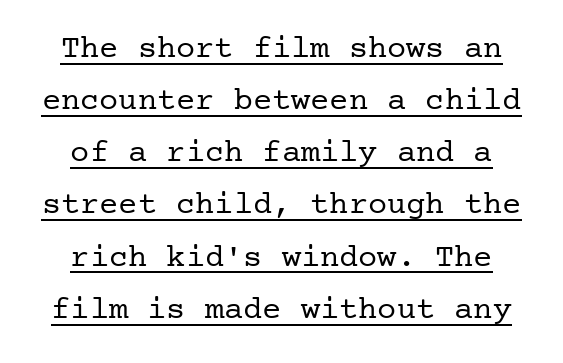
Q: Is the text bold? A: No.
Q: Is the text italic (slanted)? A: No, it is upright.
Q: Is the typeface a serif or a sans-serif typeface? A: Serif.
Q: Is the text underlined? A: Yes.
Q: Is the spacing between letters normal or unusually wide? A: Normal.
Q: Is the spacing between lines tight, normal or loose? A: Normal.
Q: Width (condensed, normal, or wide)? A: Normal.
Q: Stroke contrast? A: Low.
Q: x-height? A: Medium.
